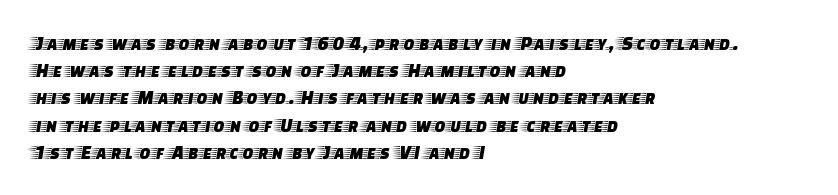
{"underline": "no", "align": "left", "line_spacing": "normal", "line_spacing_ratio": 1.36, "letter_spacing": "normal", "letter_spacing_em": 0.0, "glyph_px": 20}
